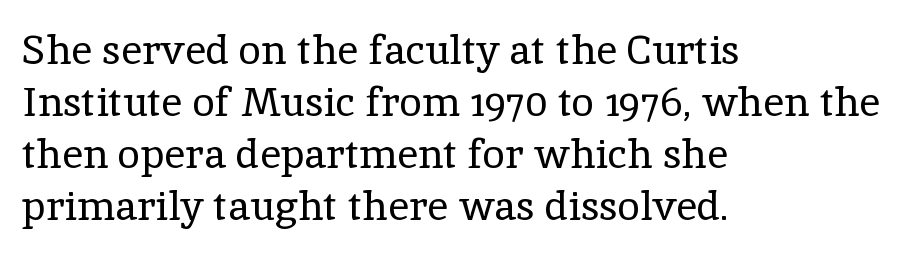
Line beginnings align vertically; line endings do not. Posture: upright roman. Regarding serifs, this sample has them. A bare baseline throughout the passage. Students, observe: this is what conventionally led text looks like.
